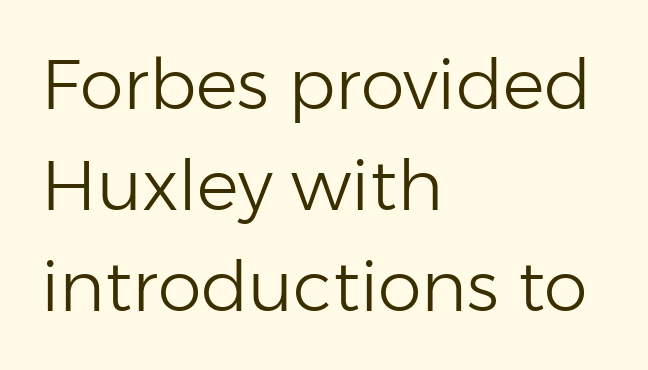
The image shows 70 px light sans-serif type, upright; set left-aligned, normal line spacing (1.44x), normal letter spacing, not underlined; low stroke contrast and a medium x-height.
